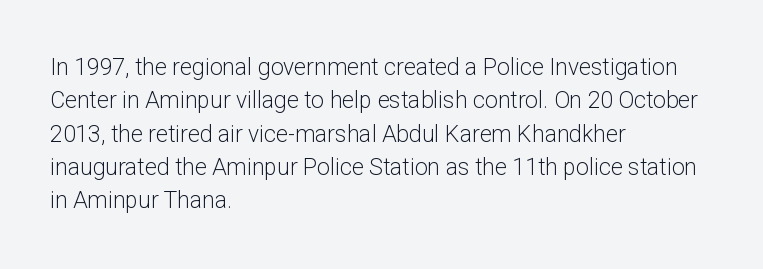
How would I describe the line gaps? Plain and ordinary. Just letters on the line, the space beneath them empty. Alignment: flush left. In terms of posture, this sample is upright.
